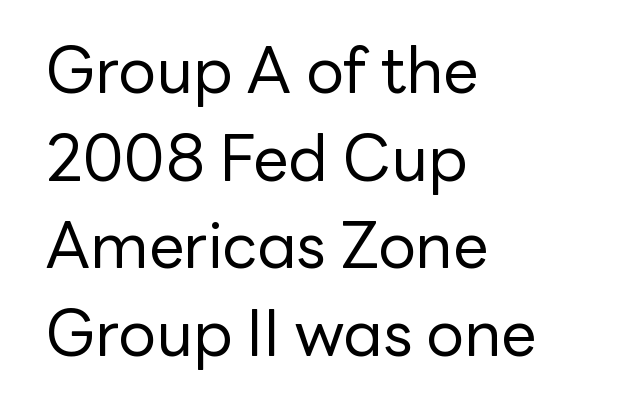
Q: Is the text bold? A: No.
Q: Is the text italic (slanted)? A: No, it is upright.
Q: Is the typeface a serif or a sans-serif typeface? A: Sans-serif.
Q: Is the text underlined? A: No.
Q: How is the paragraph aligned? A: Left-aligned.
Q: Is the spacing between letters normal or unusually wide? A: Normal.
Q: Is the spacing between lines tight, normal or loose? A: Normal.
Q: Width (condensed, normal, or wide)? A: Normal.
Q: Stroke contrast? A: Low.
Q: x-height? A: Medium.
Q: Monospaced? A: No.
